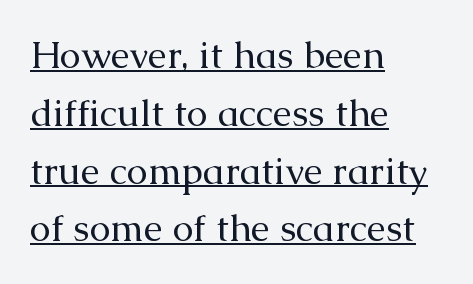
{"serif": "yes", "italic": "no", "bold": "no", "weight": "regular", "width": "normal", "stroke_contrast": "medium", "x_height": "medium", "monospaced": "no", "underline": "yes", "align": "left", "line_spacing": "normal", "line_spacing_ratio": 1.52, "letter_spacing": "normal", "letter_spacing_em": 0.0, "glyph_px": 38}
